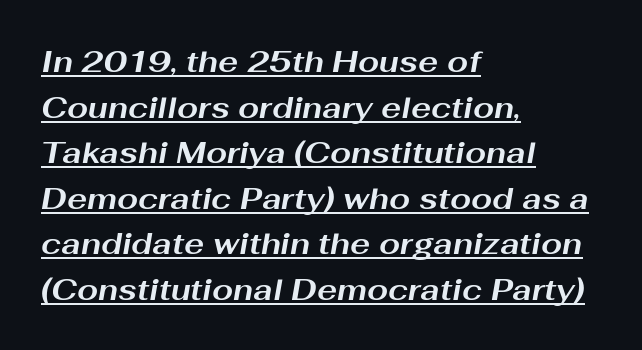
The image shows 30 px bold, wide type, italic (leaning right); set left-aligned, normal line spacing (1.52x), normal letter spacing, underlined; medium stroke contrast and a medium x-height.
